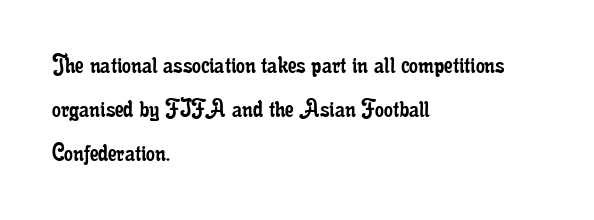
The typesetting does not lean heavy: it is not bold. The face used here is seriffed, in the tradition of book romans. One-word summary of the alignment: left. Normally led — the rows are evenly, conventionally spaced. The axis of the letterforms is exactly vertical.
